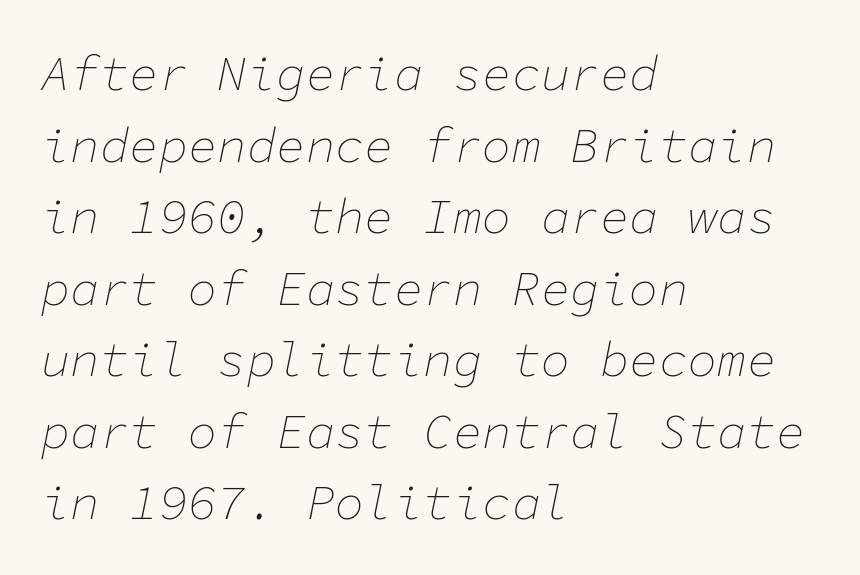
Q: Is the text bold? A: No.
Q: Is the text italic (slanted)? A: Yes, it leans right by about 11 degrees.
Q: Is the text underlined? A: No.
Q: How is the paragraph aligned? A: Left-aligned.
Q: Is the spacing between letters normal or unusually wide? A: Normal.
Q: Is the spacing between lines tight, normal or loose? A: Normal.
Q: Width (condensed, normal, or wide)? A: Normal.
Q: Stroke contrast? A: Low.
Q: x-height? A: Medium.
Q: Monospaced? A: Yes.
